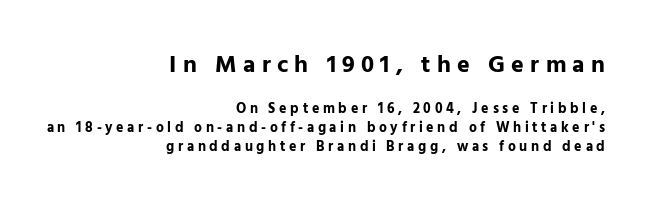
Q: Is the text bold? A: Yes.
Q: Is the text italic (slanted)? A: No, it is upright.
Q: Is the text underlined? A: No.
Q: How is the paragraph aligned? A: Right-aligned.
Q: Is the spacing between letters normal or unusually wide? A: Unusually wide.
Q: Is the spacing between lines tight, normal or loose? A: Normal.
Q: Which block of text is set in a larger size, the first (top) or the second (bottom)? A: The first (top) one.
